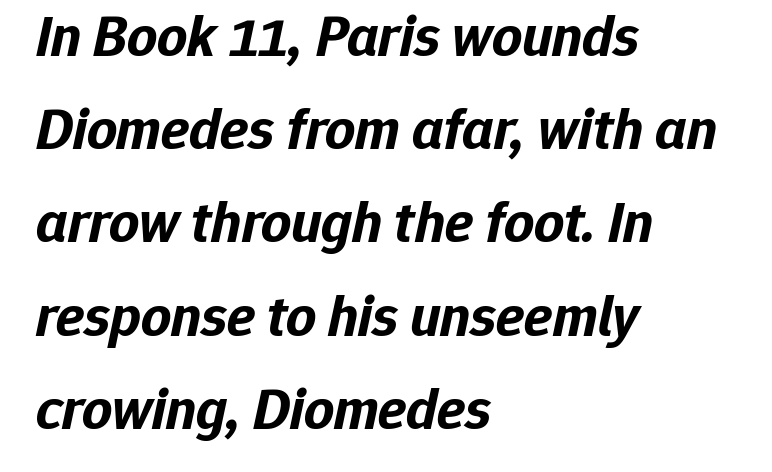
The image shows 59 px bold type, italic (leaning right); set left-aligned, normal line spacing (1.58x), normal letter spacing, not underlined; low stroke contrast and a medium x-height.
